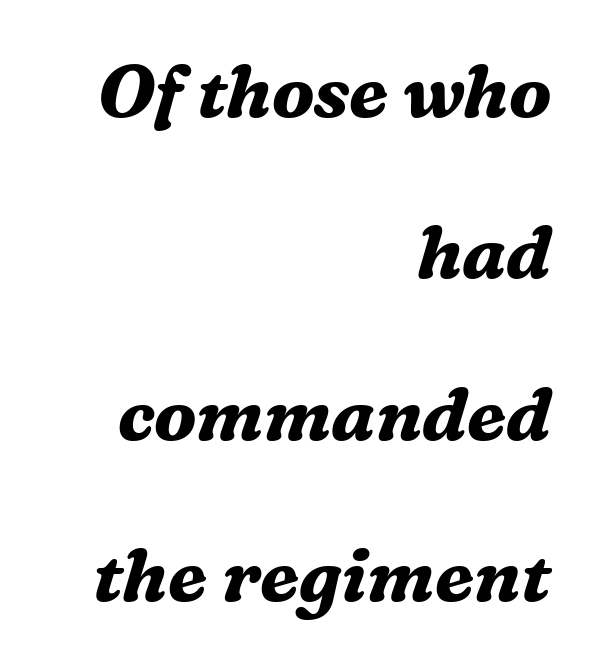
{"serif": "yes", "italic": "yes", "lean": "right", "slant_degrees": 16, "bold": "yes", "weight": "bold", "width": "normal", "stroke_contrast": "medium", "x_height": "medium", "monospaced": "no", "underline": "no", "align": "right", "line_spacing": "loose", "line_spacing_ratio": 2.21, "letter_spacing": "normal", "letter_spacing_em": 0.0, "glyph_px": 73}
